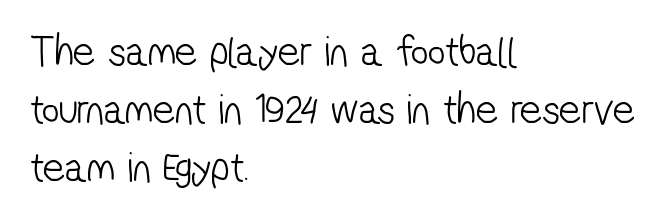
Q: Is the text bold? A: No.
Q: Is the typeface a serif or a sans-serif typeface? A: Sans-serif.
Q: Is the text underlined? A: No.
Q: How is the paragraph aligned? A: Left-aligned.
Q: Is the spacing between letters normal or unusually wide? A: Normal.
Q: Is the spacing between lines tight, normal or loose? A: Normal.
Q: Width (condensed, normal, or wide)? A: Condensed.
Q: Stroke contrast? A: Low.
Q: x-height? A: Medium.
Q: Monospaced? A: No.
